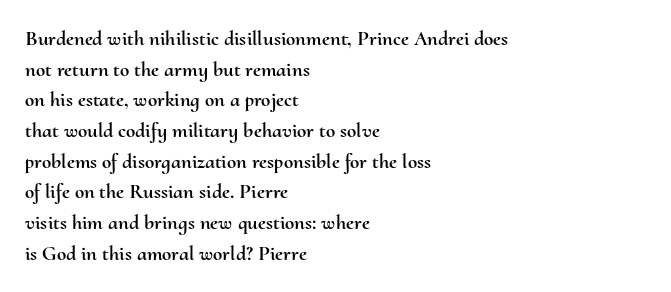
{"italic": "no", "underline": "no", "align": "left", "line_spacing": "normal", "line_spacing_ratio": 1.46, "letter_spacing": "normal", "letter_spacing_em": 0.0, "glyph_px": 21}
